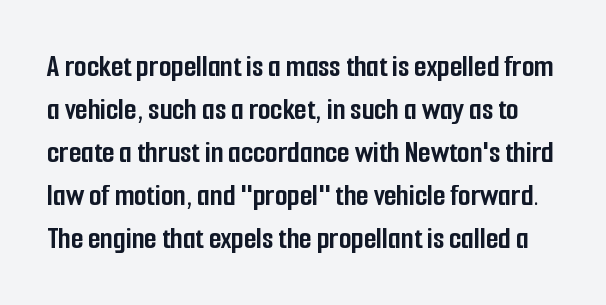
Q: Is the text bold? A: Yes.
Q: Is the text italic (slanted)? A: No, it is upright.
Q: Is the typeface a serif or a sans-serif typeface? A: Sans-serif.
Q: Is the text underlined? A: No.
Q: Is the spacing between letters normal or unusually wide? A: Normal.
Q: Is the spacing between lines tight, normal or loose? A: Normal.
Q: Width (condensed, normal, or wide)? A: Condensed.
Q: Stroke contrast? A: Low.
Q: x-height? A: Medium.
Q: Monospaced? A: No.
